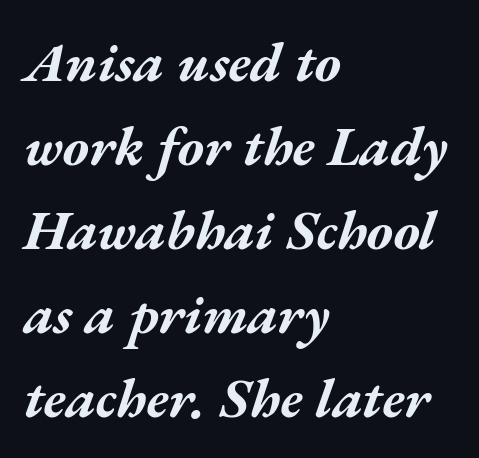
The image shows 56 px bold, wide type, italic (leaning right); set left-aligned, normal line spacing (1.5x), normal letter spacing, not underlined; medium stroke contrast and a medium x-height.
